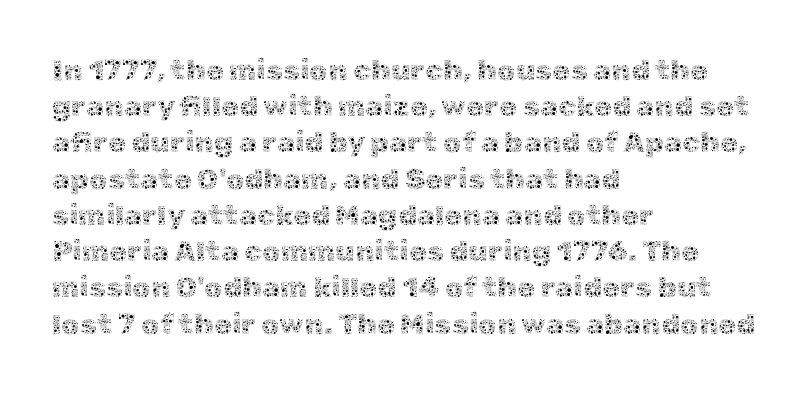
Line starts are locked; line ends wander. The axis of the letterforms is exactly vertical. Leading: standard. In terms of letterspacing, this is plain default setting. The face used here is proportionally spaced, like ordinary book or web type. Unmarked baselines from the first word to the last.
